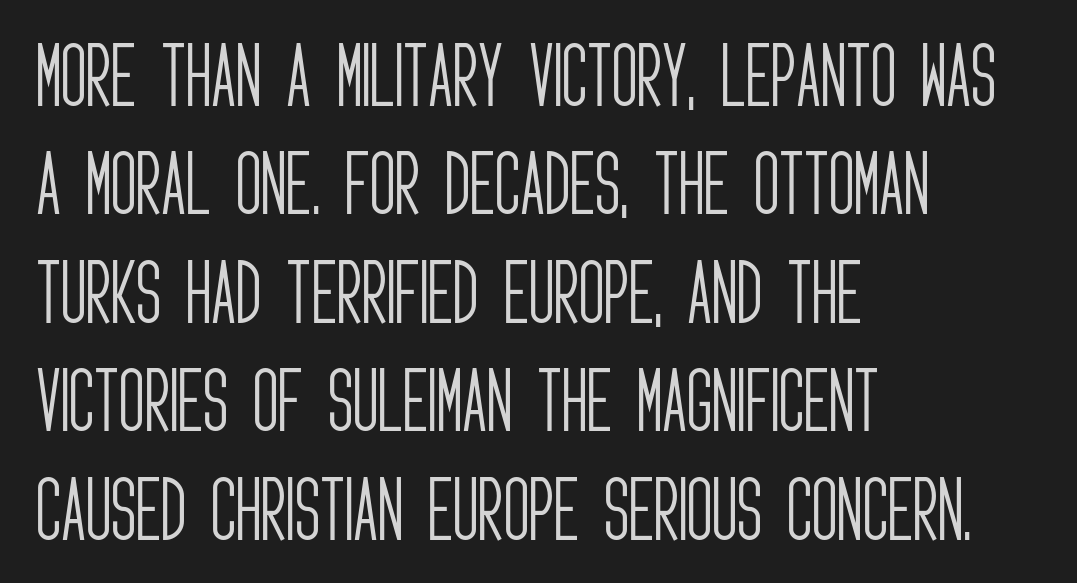
The image shows 70 px light, condensed sans-serif type, upright; set left-aligned, normal line spacing (1.55x), normal letter spacing, not underlined; low stroke contrast and a large x-height.
